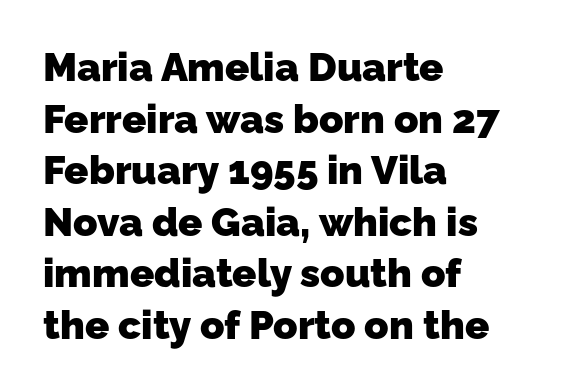
A bare baseline throughout the passage. On the weight axis this lands at bold, roughly 700. The text block is weighted toward the left margin, trailing off unevenly rightward. The letters advance in unequal steps, a hallmark of proportional type. A sans-serif font was chosen for this passage. No extra tracking has been applied to these lines.
